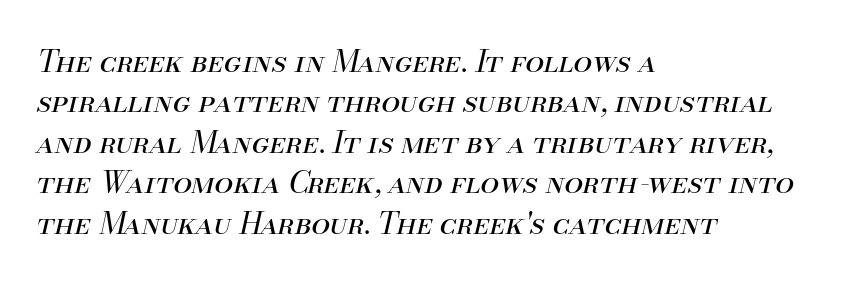
Each row of text sits above clean, open space. Tracking here is standard; glyphs follow each other at the usual distance. The typesetter chose a ragged-right arrangement here. The rendering uses natural spacing where letterforms have individual widths. Observe the lean: these are italic letterforms.
